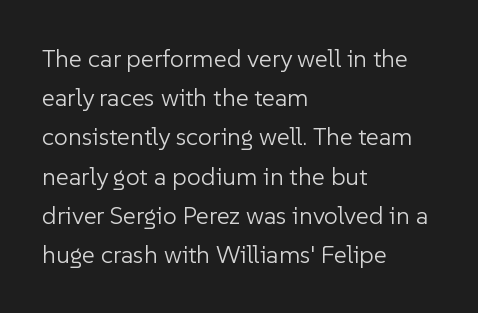
{"italic": "no", "bold": "no", "underline": "no", "align": "left", "line_spacing": "normal", "line_spacing_ratio": 1.57, "letter_spacing": "normal", "letter_spacing_em": 0.0, "glyph_px": 25}
